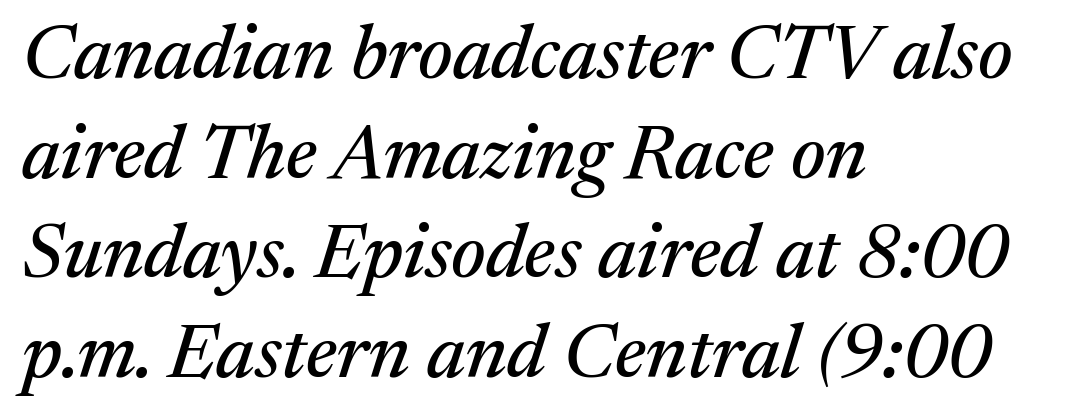
{"serif": "yes", "italic": "yes", "lean": "right", "slant_degrees": 17, "width": "normal", "stroke_contrast": "medium", "x_height": "medium", "monospaced": "no", "underline": "no", "align": "left", "line_spacing": "normal", "line_spacing_ratio": 1.31, "letter_spacing": "normal", "letter_spacing_em": 0.0, "glyph_px": 76}
